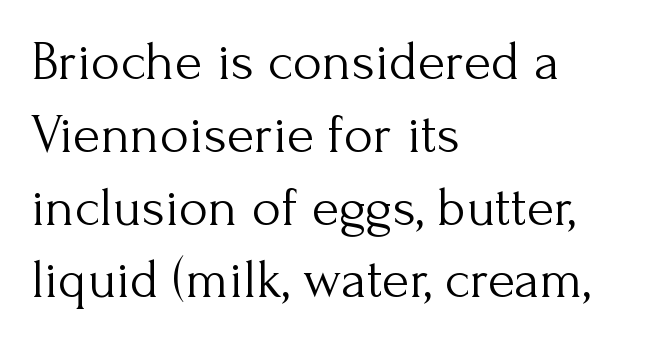
The image shows 56 px light serif type, upright; set left-aligned, normal line spacing (1.3x), normal letter spacing, not underlined; medium stroke contrast and a small x-height.
